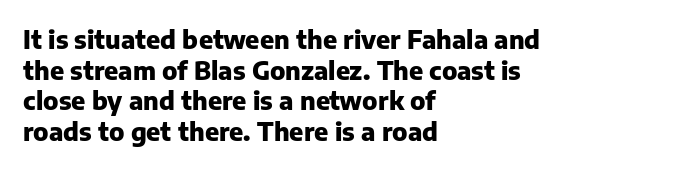
The image shows 25 px bold type, upright; set left-aligned, line spacing 1.23x, normal letter spacing, not underlined.
